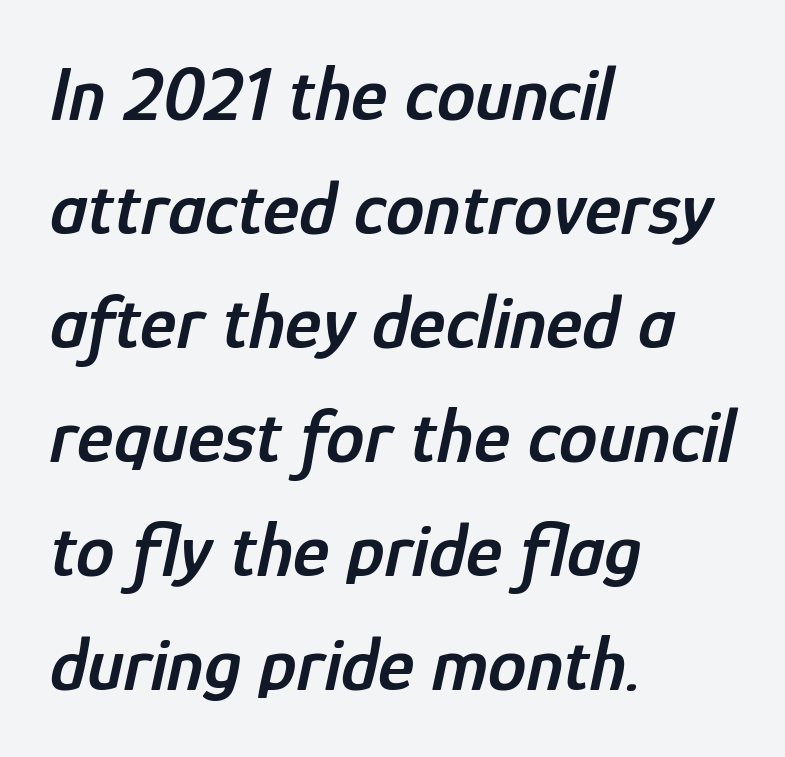
Underlining? Definitely not there. How would I describe the line gaps? Plain and ordinary. Caption: standard tracking, unaltered. The face used here has a pronounced slope to its letters.
